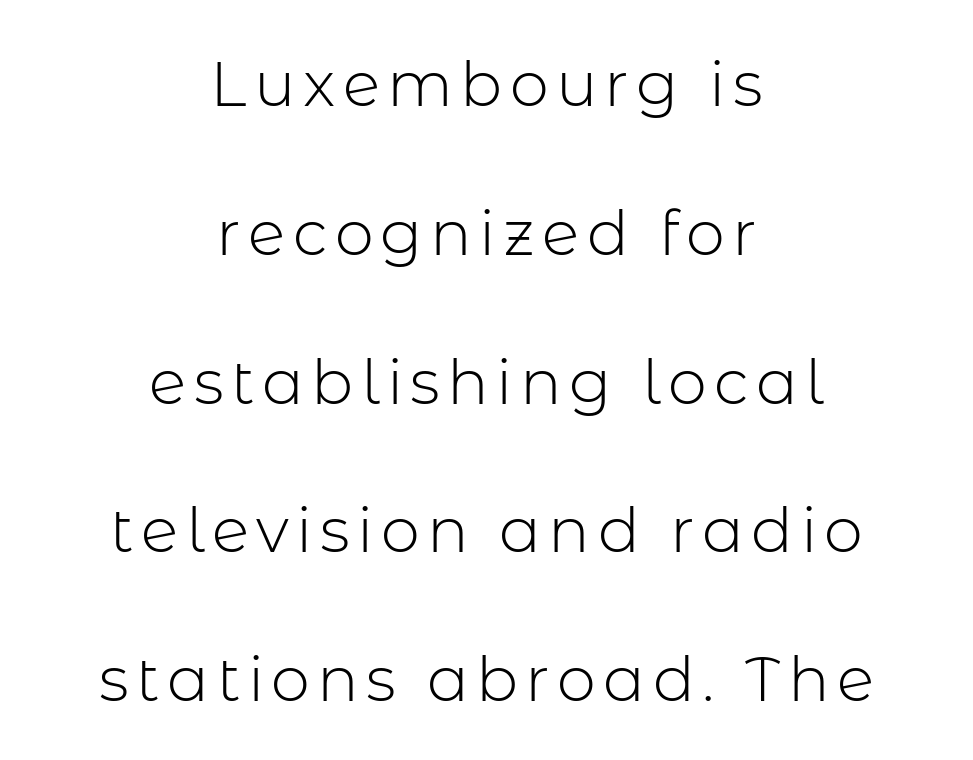
Q: Is the text bold? A: No.
Q: Is the text italic (slanted)? A: No, it is upright.
Q: Is the typeface a serif or a sans-serif typeface? A: Sans-serif.
Q: Is the text underlined? A: No.
Q: How is the paragraph aligned? A: Centered.
Q: Is the spacing between lines tight, normal or loose? A: Loose.
Q: Width (condensed, normal, or wide)? A: Normal.
Q: Stroke contrast? A: Low.
Q: x-height? A: Medium.
Q: Monospaced? A: No.
